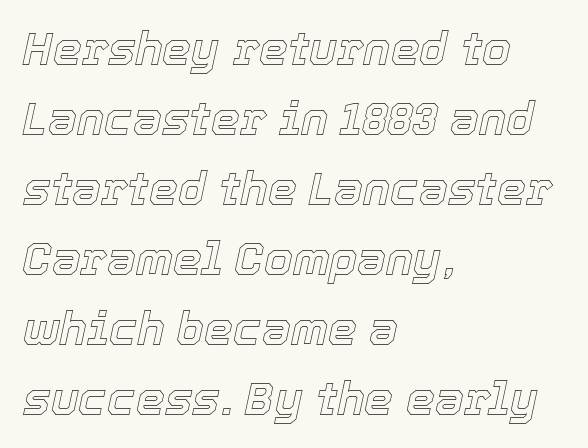
The image shows 46 px text type, italic (leaning right); set left-aligned, normal line spacing (1.52x), normal letter spacing, not underlined; a medium x-height.
